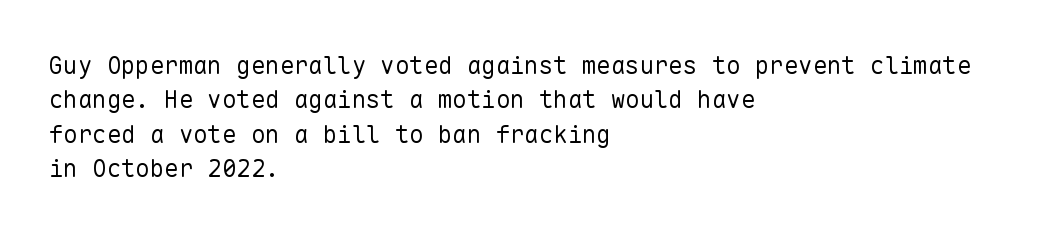
{"italic": "no", "bold": "no", "underline": "no", "align": "left", "line_spacing": "normal", "line_spacing_ratio": 1.43, "letter_spacing": "normal", "letter_spacing_em": 0.0, "glyph_px": 24}
